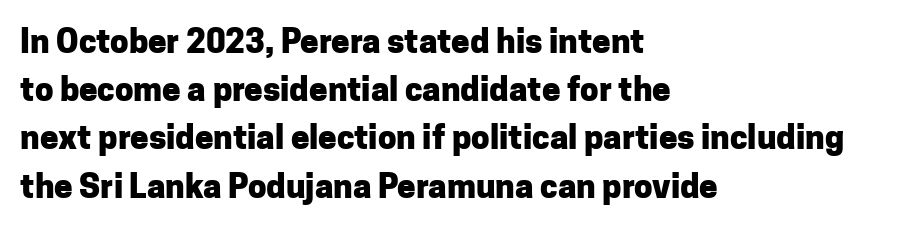
{"serif": "no", "italic": "no", "bold": "yes", "weight": "heavy", "width": "normal", "stroke_contrast": "low", "x_height": "medium", "monospaced": "no", "underline": "no", "align": "left", "line_spacing": "normal", "line_spacing_ratio": 1.46, "letter_spacing": "normal", "letter_spacing_em": 0.0, "glyph_px": 33}
